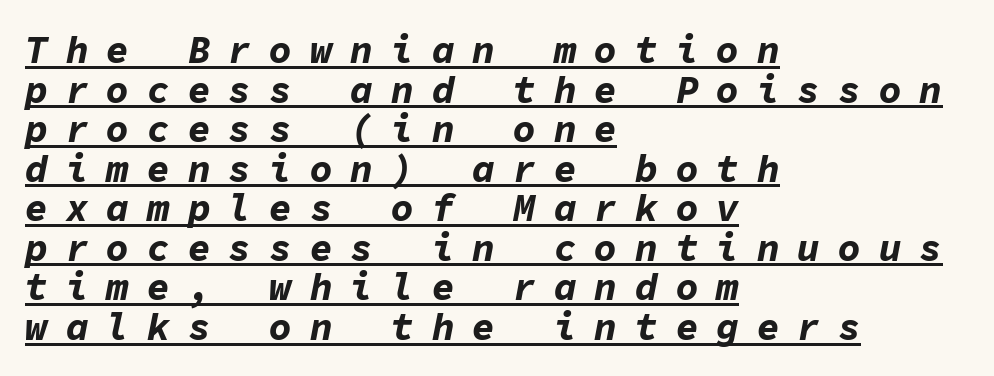
Q: Is the text bold? A: Yes.
Q: Is the text italic (slanted)? A: Yes, it leans right by about 11 degrees.
Q: Is the text underlined? A: Yes.
Q: How is the paragraph aligned? A: Left-aligned.
Q: Is the spacing between letters normal or unusually wide? A: Unusually wide.
Q: Is the spacing between lines tight, normal or loose? A: Tight.
Q: Width (condensed, normal, or wide)? A: Normal.
Q: Stroke contrast? A: Low.
Q: x-height? A: Medium.
Q: Monospaced? A: Yes.
